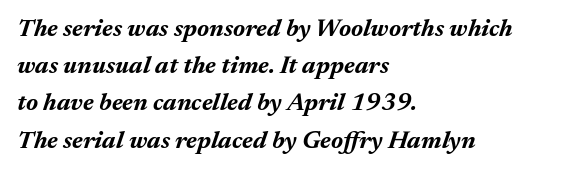
Q: Is the text bold? A: Yes.
Q: Is the text italic (slanted)? A: Yes, it leans right by about 17 degrees.
Q: Is the text underlined? A: No.
Q: How is the paragraph aligned? A: Left-aligned.
Q: Is the spacing between letters normal or unusually wide? A: Normal.
Q: Is the spacing between lines tight, normal or loose? A: Normal.
